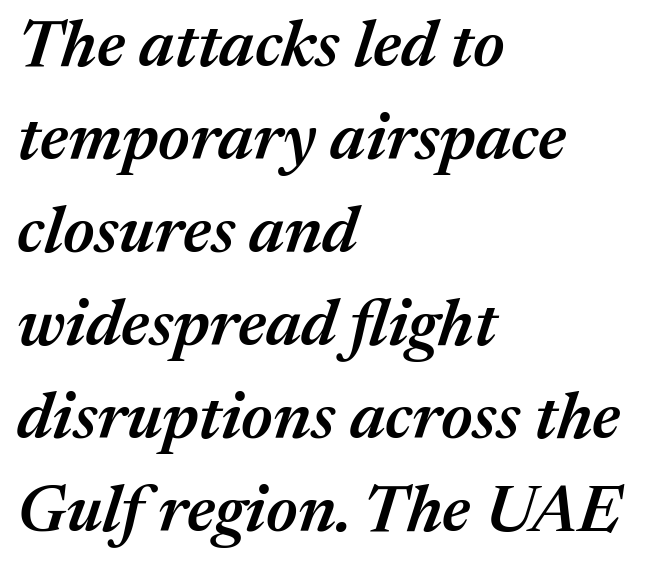
{"italic": "yes", "lean": "right", "slant_degrees": 17, "bold": "semi", "weight": "semibold", "width": "normal", "stroke_contrast": "medium", "x_height": "medium", "monospaced": "no", "underline": "no", "align": "left", "line_spacing": "normal", "line_spacing_ratio": 1.41, "letter_spacing": "normal", "letter_spacing_em": 0.0, "glyph_px": 66}
